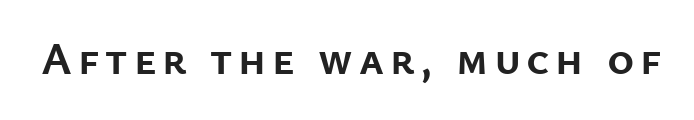
Each letter keeps its own natural width here, so spacing adapts to shape. To sum up the face: it is a sans, with no serifs. Look at the stroke-to-counter ratio: heavy, a bold. Check the space under the baseline: it is left empty.
